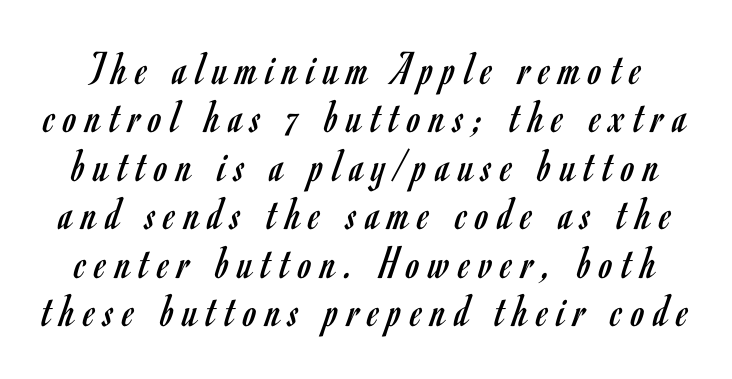
The image shows 48 px regular-weight, condensed sans-serif type; set tight line spacing (1.01x), not underlined; low stroke contrast and a small x-height.
